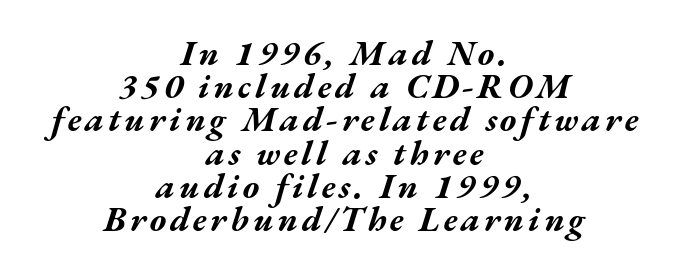
Q: Is the text bold? A: Yes.
Q: Is the text italic (slanted)? A: Yes, it leans right by about 17 degrees.
Q: Is the text underlined? A: No.
Q: How is the paragraph aligned? A: Centered.
Q: Is the spacing between lines tight, normal or loose? A: Tight.
Q: Width (condensed, normal, or wide)? A: Wide.
Q: Stroke contrast? A: Medium.
Q: x-height? A: Medium.
Q: Monospaced? A: No.
